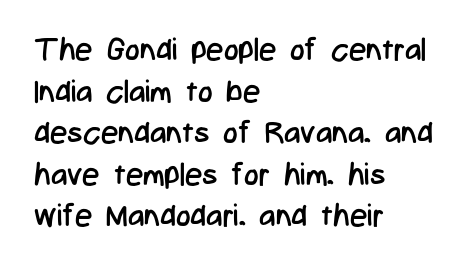
{"serif": "no", "italic": "no", "bold": "no", "weight": "regular", "width": "condensed", "stroke_contrast": "low", "x_height": "medium", "monospaced": "no", "underline": "no", "align": "left", "line_spacing": "normal", "line_spacing_ratio": 1.34, "letter_spacing": "normal", "letter_spacing_em": 0.0, "glyph_px": 31}
